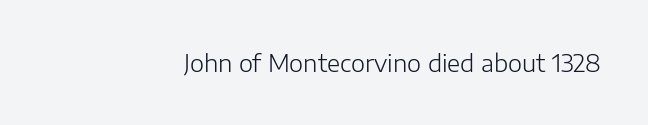
The image shows 24 px text type, upright; set normal letter spacing, not underlined.
